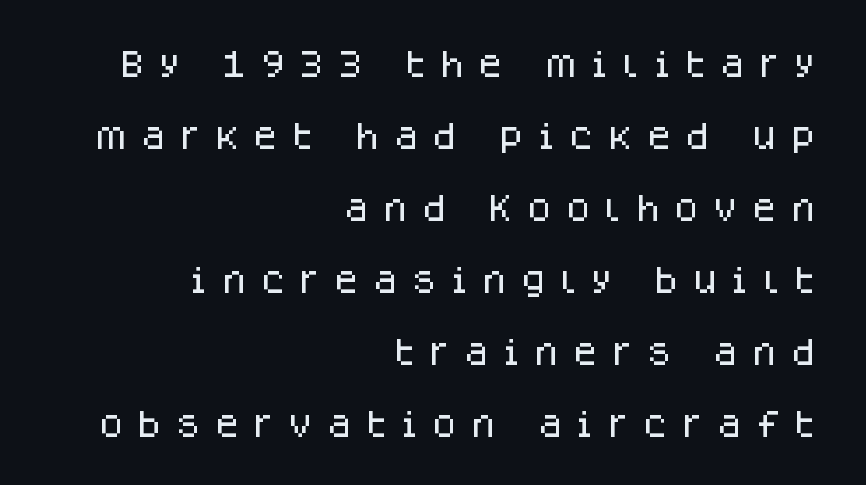
One-word summary of the alignment: right. A typesetter would call this proportional, since set widths differ per character. These lines are composed in type without serifs. Look at the tracking — it's clearly loosened, letters drifting apart. The leading is generous, giving the passage an open texture.
